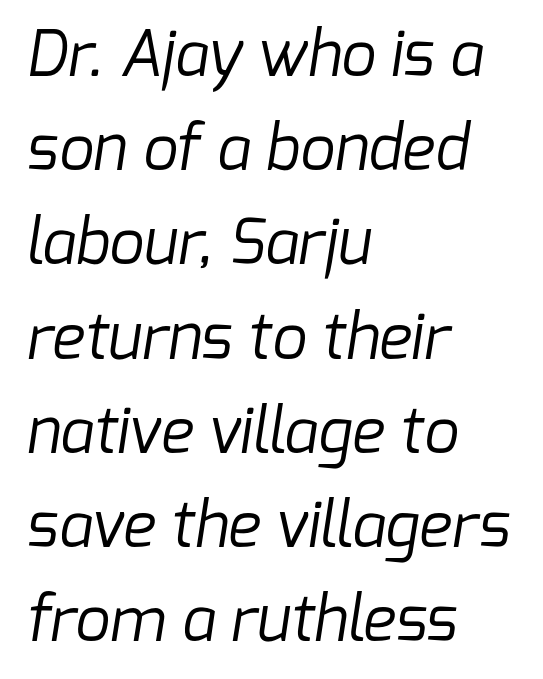
{"serif": "no", "bold": "no", "weight": "regular", "width": "normal", "stroke_contrast": "low", "x_height": "medium", "monospaced": "no", "underline": "no", "align": "left", "line_spacing": "normal", "line_spacing_ratio": 1.52, "letter_spacing": "normal", "letter_spacing_em": 0.0, "glyph_px": 62}
